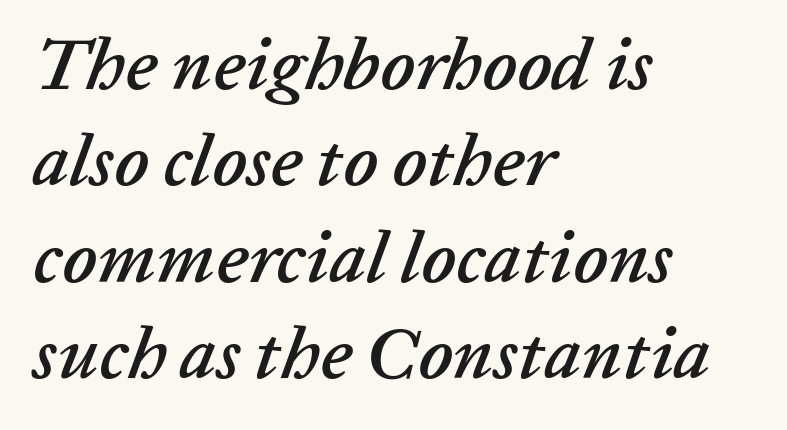
The image shows 73 px text type, italic (leaning right); set left-aligned, normal line spacing (1.32x), normal letter spacing, not underlined; low stroke contrast and a medium x-height.
